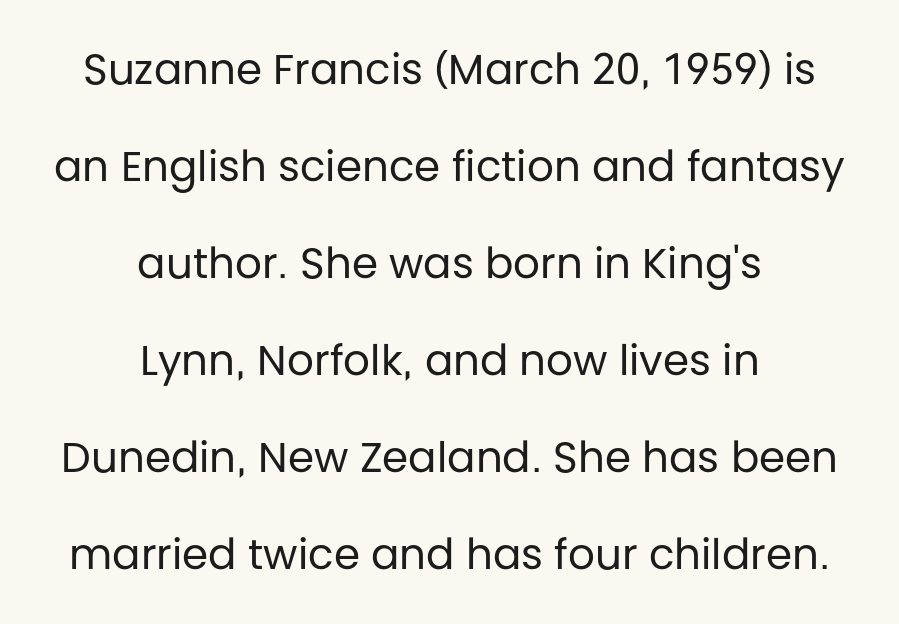
{"serif": "no", "italic": "no", "bold": "no", "weight": "regular", "width": "normal", "stroke_contrast": "low", "x_height": "large", "monospaced": "no", "underline": "no", "align": "center", "line_spacing": "loose", "line_spacing_ratio": 2.31, "letter_spacing": "normal", "letter_spacing_em": 0.0, "glyph_px": 42}
